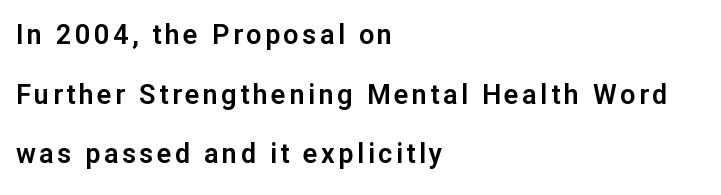
Leading is clearly above the norm, producing a sparse column. A roman cut, with each character standing at attention. Only glyphs here, with clear space below each row. A classic flush-left, rag-right setting is used for this passage.
